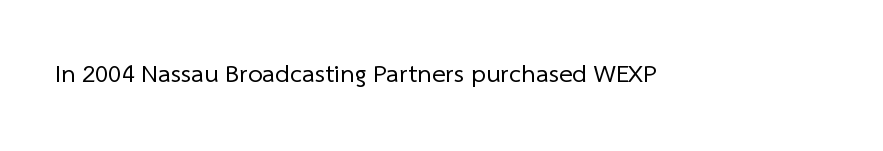
Vertical stems look standard width or narrower in stroke. Unmarked baselines from the first word to the last. There is no visible air inserted between adjacent glyphs.
